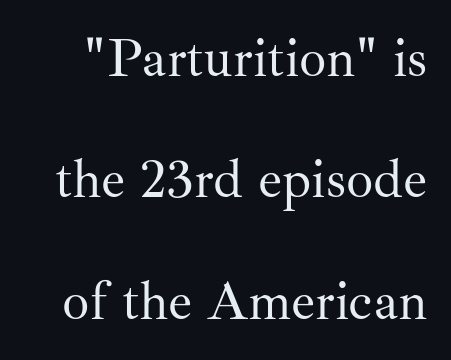
A serif font was chosen for this passage. Summary of weight: not heavy and not bold. The vertical gap from one line to the next is large. Observe the ordinary spacing: letters are neighbours, not strangers. The specimen omits any rule beneath the text block's lines. Character widths vary here, with narrow letters taking less room than wide ones.
